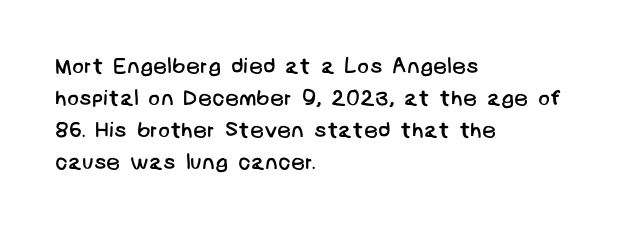
{"bold": "no", "underline": "no", "align": "left", "line_spacing": "normal", "line_spacing_ratio": 1.45, "letter_spacing": "normal", "letter_spacing_em": 0.0, "glyph_px": 22}
